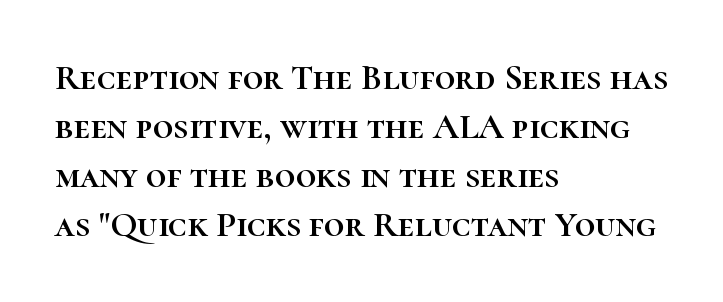
{"italic": "no", "width": "normal", "stroke_contrast": "high", "x_height": "medium", "monospaced": "no", "underline": "no", "align": "left", "line_spacing": "normal", "line_spacing_ratio": 1.36, "letter_spacing": "normal", "letter_spacing_em": 0.0, "glyph_px": 36}
